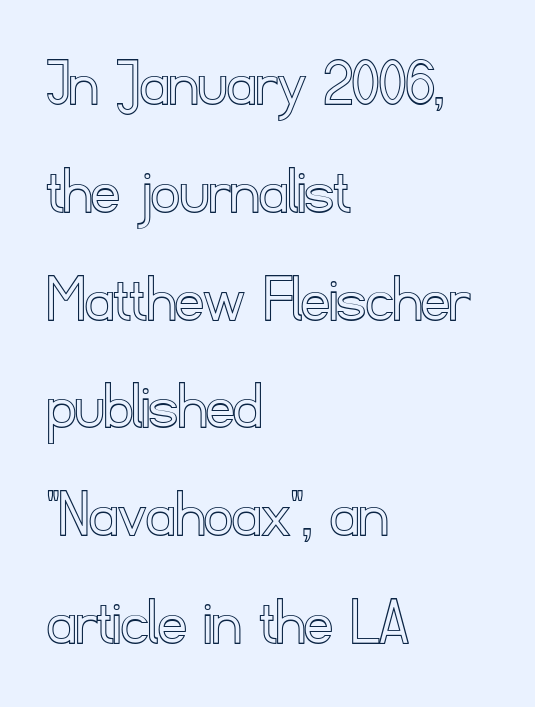
Look at the tracking — it's just the regular setting, nothing added. This is roman type, the default non-slanted kind. These lines stack with their left ends in a neat column. This sample has the flowing, uneven cadence of proportional lettering.
